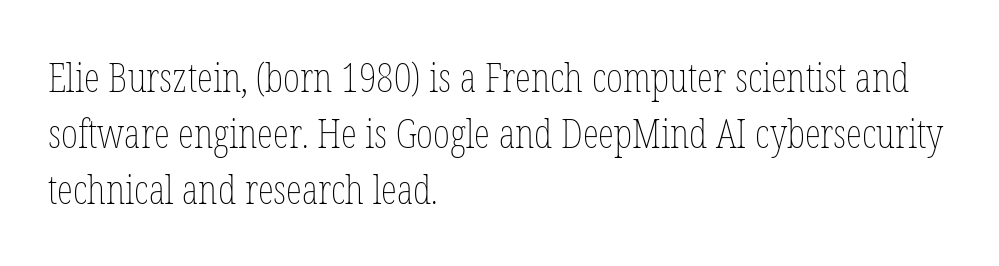
{"italic": "no", "bold": "no", "weight": "thin", "width": "condensed", "stroke_contrast": "low", "x_height": "medium", "monospaced": "no", "underline": "no", "align": "left", "line_spacing": "normal", "line_spacing_ratio": 1.37, "letter_spacing": "normal", "letter_spacing_em": 0.0, "glyph_px": 41}
